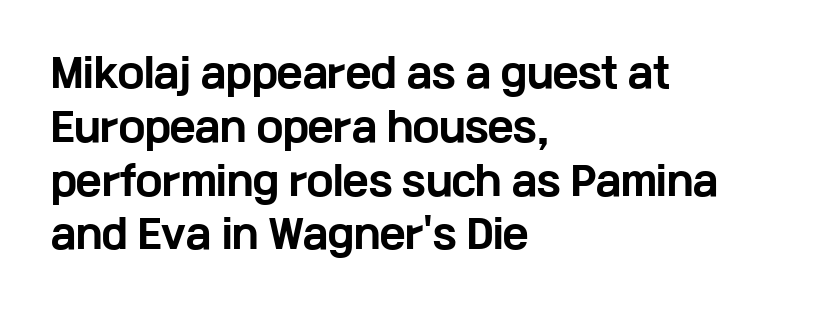
The image shows 39 px bold, wide sans-serif type, upright; set left-aligned, normal line spacing (1.38x), normal letter spacing, not underlined; low stroke contrast and a medium x-height.
